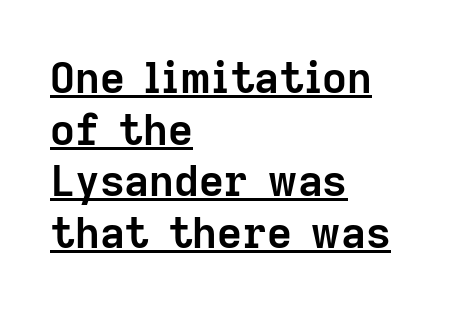
The image shows 43 px semibold sans-serif type, upright; set left-aligned, line spacing 1.2x, normal letter spacing, underlined; low stroke contrast and a medium x-height.
